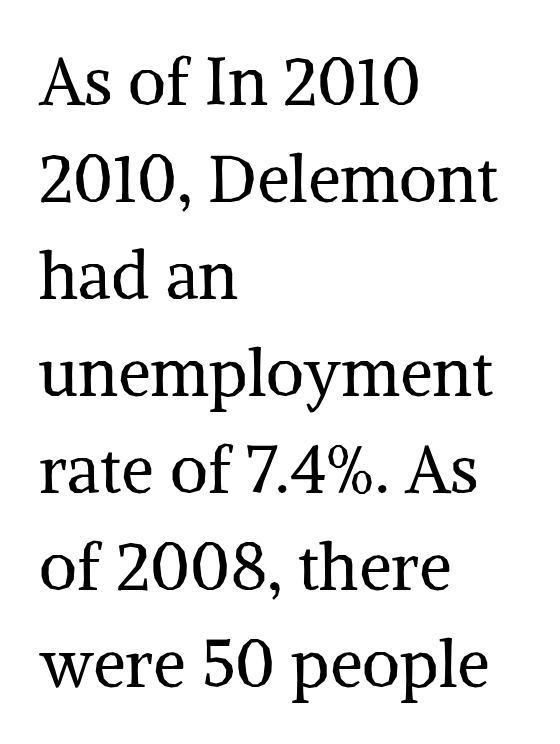
{"serif": "yes", "italic": "no", "bold": "no", "weight": "regular", "width": "normal", "stroke_contrast": "medium", "x_height": "medium", "monospaced": "no", "underline": "no", "align": "left", "line_spacing": "normal", "line_spacing_ratio": 1.47, "letter_spacing": "normal", "letter_spacing_em": 0.0, "glyph_px": 66}
